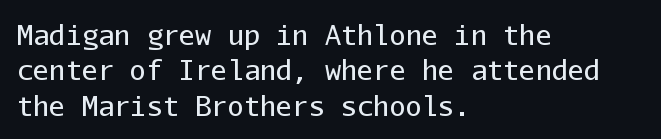
Q: Is the text bold? A: No.
Q: Is the text italic (slanted)? A: No, it is upright.
Q: Is the text underlined? A: No.
Q: How is the paragraph aligned? A: Left-aligned.
Q: Is the spacing between letters normal or unusually wide? A: Normal.
Q: Is the spacing between lines tight, normal or loose? A: Normal.
